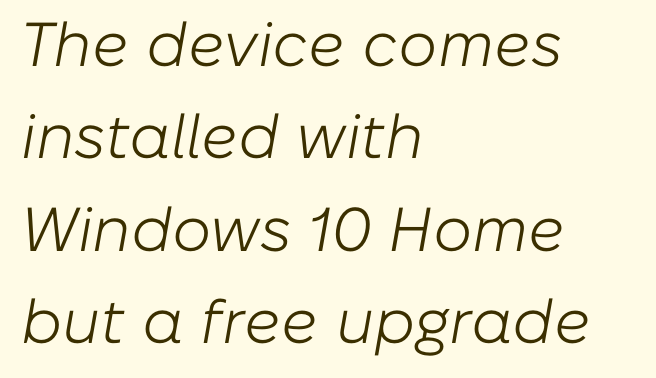
Q: Is the text bold? A: No.
Q: Is the text italic (slanted)? A: Yes, it leans right by about 10 degrees.
Q: Is the text underlined? A: No.
Q: How is the paragraph aligned? A: Left-aligned.
Q: Is the spacing between letters normal or unusually wide? A: Normal.
Q: Is the spacing between lines tight, normal or loose? A: Normal.
Q: Width (condensed, normal, or wide)? A: Normal.
Q: Stroke contrast? A: Low.
Q: x-height? A: Medium.
Q: Monospaced? A: No.
